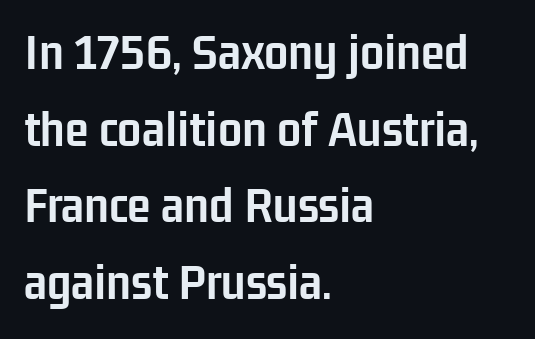
The image shows 54 px semibold, condensed sans-serif type, upright; set left-aligned, normal line spacing (1.42x), normal letter spacing, not underlined; low stroke contrast and a medium x-height.
